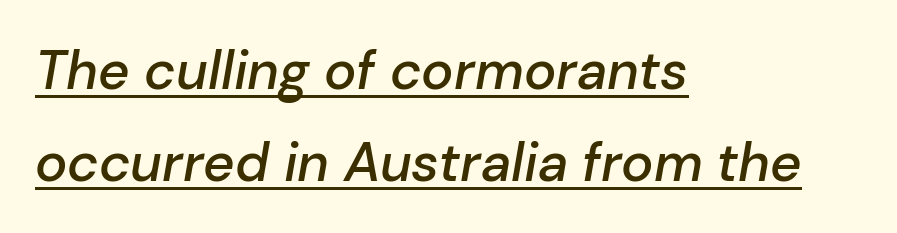
Here the glyphs are tracked normally, forming tight word shapes. Decoration check: the copy is underlined. Baseline-to-baseline distance is the conventional proportion of letter height. The letters are slanted; this is an italic face. The characters look somewhat weighty, a semibold short of true bold. The face used here is proportionally spaced, like ordinary book or web type.
